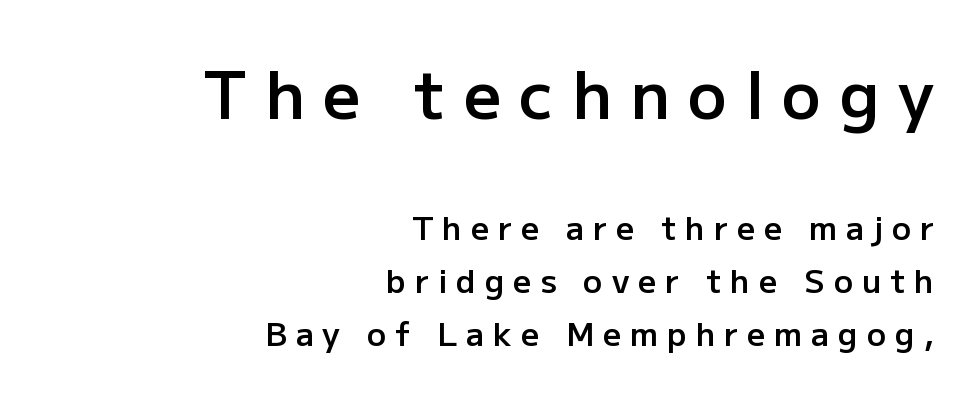
The emphasis by scale lands on block number one, above. How are the letters spaced? Widely, with obvious added tracking. This is the in-between weight designers call semibold or demi. Unlike a traditional serif, this face leaves its strokes unadorned. Posture: straight, roman, zero tilt. Line endings align vertically; line beginnings do not.
